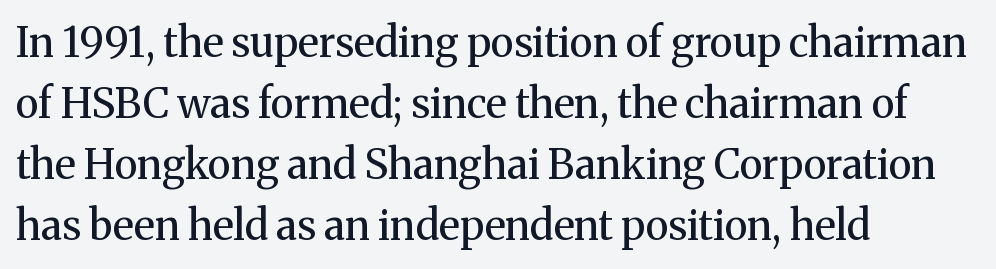
The image shows 41 px regular-weight serif type, upright; set left-aligned, normal line spacing (1.49x), normal letter spacing, not underlined; medium stroke contrast and a medium x-height.
